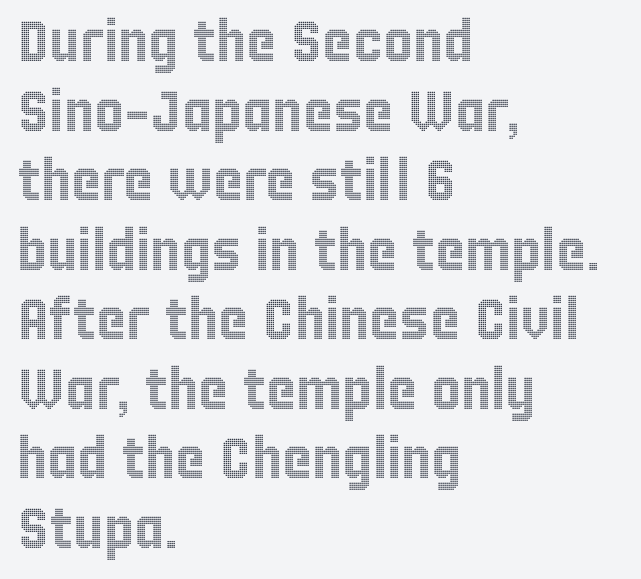
{"italic": "no", "width": "condensed", "x_height": "large", "monospaced": "no", "underline": "no", "align": "left", "line_spacing_ratio": 1.22, "letter_spacing": "normal", "letter_spacing_em": 0.0, "glyph_px": 57}
